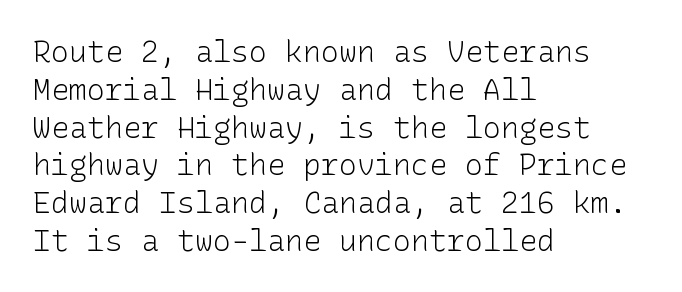
The type family on display is of the sans-serif kind. Whoever set this chose a conventional vertical rhythm. Nothing unusual about the tracking: characters are spaced as the font intends. This sample uses an upright cut, with every glyph sitting square on the baseline. Is the block centered? No — it sits flush against the left margin.
